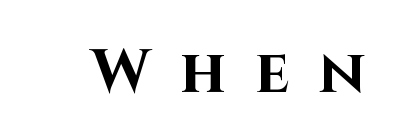
Does the type have serifs? No, each stem ends abruptly. When letters stand straight like this, we call the style roman or upright. Does extra space separate the letters? Yes, quite a lot of it. Clear beneath every line of the passage. Chunky letters — that's bold for sure.
